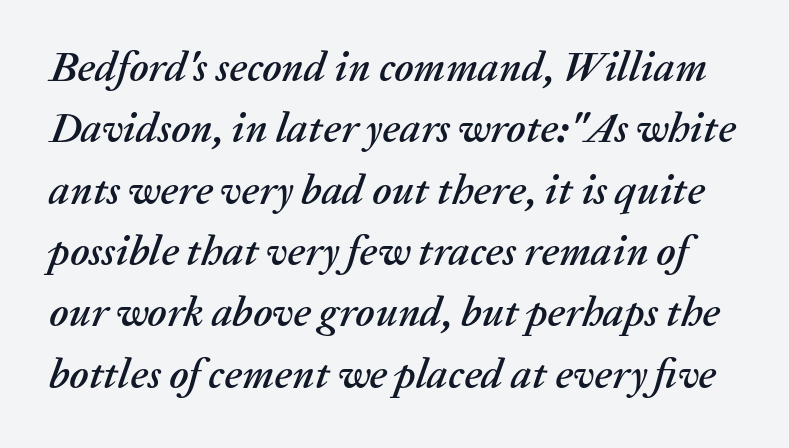
Q: Is the text italic (slanted)? A: Yes, it leans right by about 20 degrees.
Q: Is the text underlined? A: No.
Q: Is the spacing between letters normal or unusually wide? A: Normal.
Q: Is the spacing between lines tight, normal or loose? A: Normal.
Q: Width (condensed, normal, or wide)? A: Normal.
Q: Stroke contrast? A: Medium.
Q: x-height? A: Medium.
Q: Monospaced? A: No.
